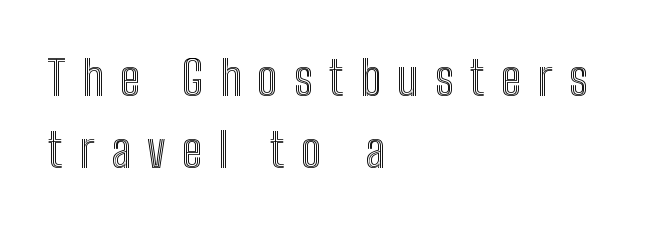
Q: Is the text italic (slanted)? A: No, it is upright.
Q: Is the text underlined? A: No.
Q: How is the paragraph aligned? A: Left-aligned.
Q: Is the spacing between letters normal or unusually wide? A: Unusually wide.
Q: Is the spacing between lines tight, normal or loose? A: Normal.
Q: Width (condensed, normal, or wide)? A: Condensed.
Q: x-height? A: Medium.
Q: Monospaced? A: No.
